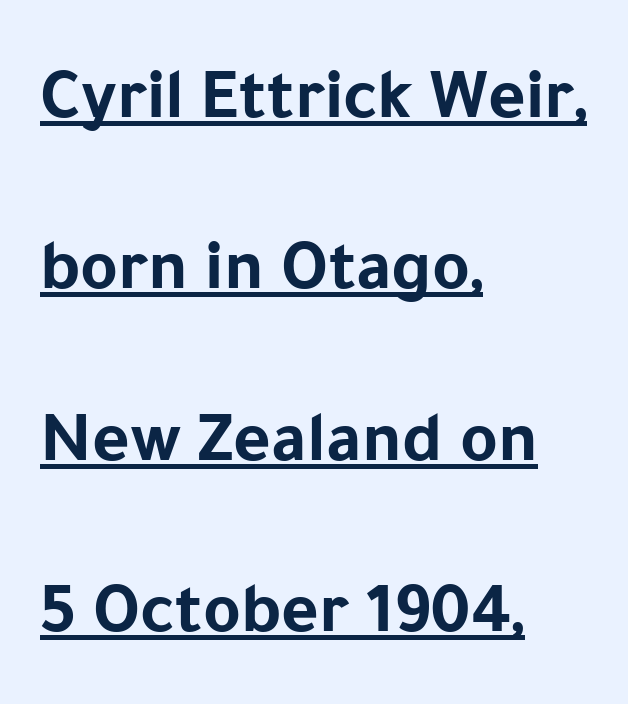
The image shows 72 px bold sans-serif type, upright; set left-aligned, loose line spacing (2.38x), normal letter spacing, underlined; low stroke contrast and a medium x-height.
